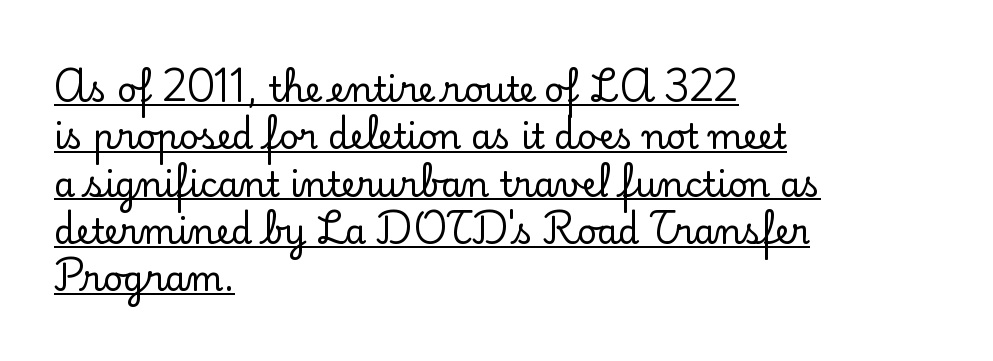
Look at the tracking — it's just the regular setting, nothing added. The lines sit at an ordinary, default distance from one another. Which margin do the lines hug? The left one — the right edge is uneven. Are there feet on the stems? There are — it's a serif. Emphasis is given by a line drawn under the lettering. You could not count columns in this text — the font is proportionally spaced.
